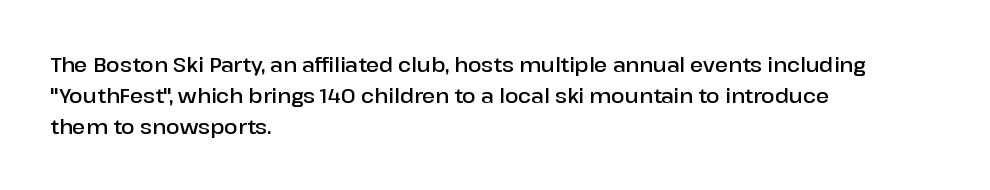
The image shows 20 px text type, upright; set left-aligned, normal line spacing (1.55x), normal letter spacing, not underlined.
